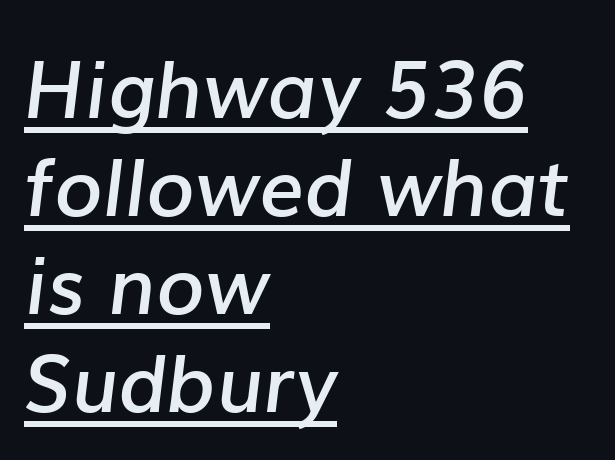
Q: Is the text bold? A: Semi-bold.
Q: Is the text italic (slanted)? A: Yes, it leans right by about 7 degrees.
Q: Is the text underlined? A: Yes.
Q: How is the paragraph aligned? A: Left-aligned.
Q: Is the spacing between letters normal or unusually wide? A: Normal.
Q: Width (condensed, normal, or wide)? A: Normal.
Q: Stroke contrast? A: Low.
Q: x-height? A: Medium.
Q: Monospaced? A: No.
